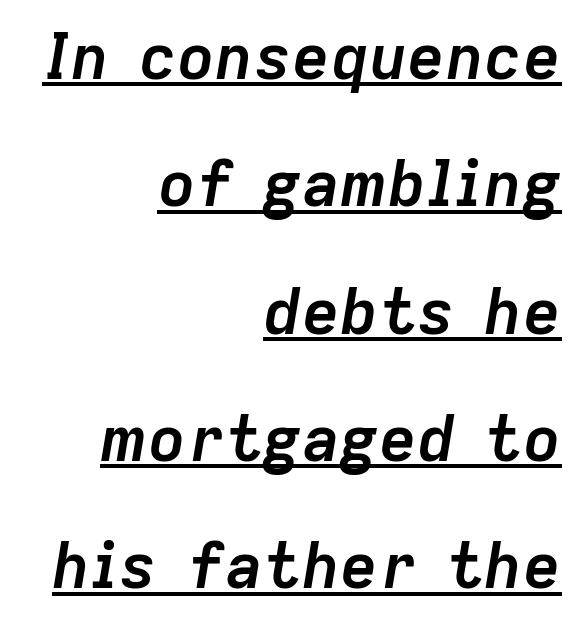
Caption: standard tracking, unaltered. The setting favours the right margin, as signatures and pull-quotes sometimes do. The letters advance in unequal steps, a hallmark of proportional type. Weight check: bold — yes, fully. This sample carries an underscore along the baseline area.
